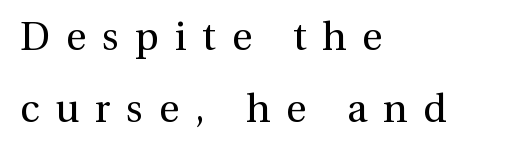
The passage shown is typed in a proportional face where columns would drift. Spacing between characters has been opened up far beyond the box default. Is the type heavy? It reads as light-to-regular instead. Serif or sans? Serif — the stroke terminals have little feet.
